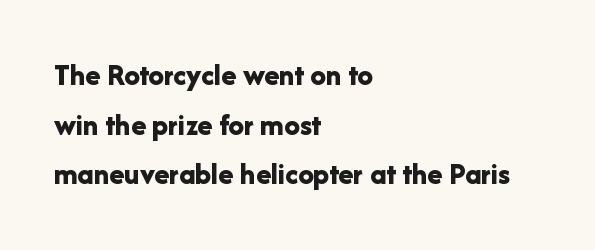
{"serif": "no", "italic": "no", "bold": "yes", "weight": "bold", "width": "normal", "stroke_contrast": "low", "x_height": "medium", "monospaced": "no", "underline": "no", "align": "left", "line_spacing": "normal", "line_spacing_ratio": 1.6, "letter_spacing": "normal", "letter_spacing_em": 0.0, "glyph_px": 31}
